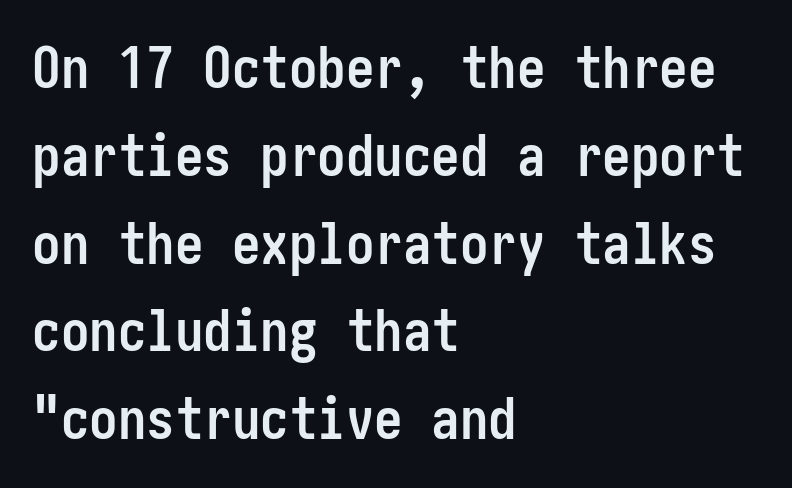
Q: Is the text bold? A: Yes.
Q: Is the text italic (slanted)? A: No, it is upright.
Q: Is the typeface a serif or a sans-serif typeface? A: Sans-serif.
Q: Is the text underlined? A: No.
Q: How is the paragraph aligned? A: Left-aligned.
Q: Is the spacing between letters normal or unusually wide? A: Normal.
Q: Is the spacing between lines tight, normal or loose? A: Normal.
Q: Width (condensed, normal, or wide)? A: Condensed.
Q: Stroke contrast? A: Low.
Q: x-height? A: Medium.
